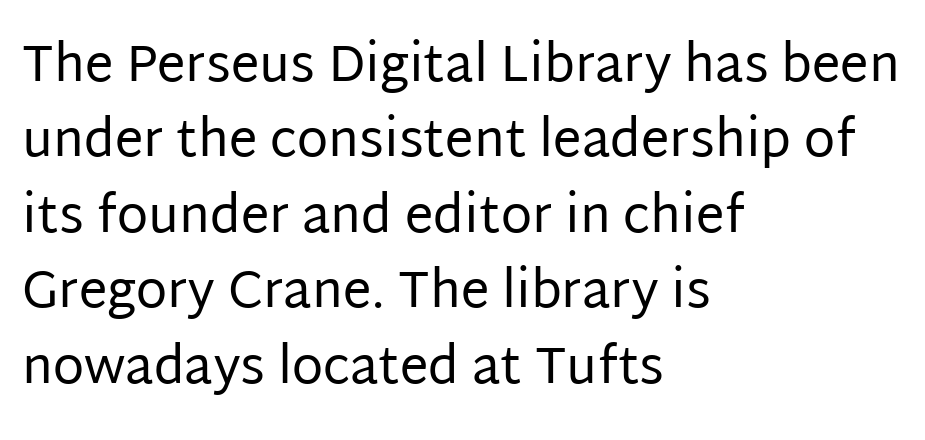
The image shows 51 px regular-weight sans-serif type, upright; set left-aligned, normal line spacing (1.48x), normal letter spacing, not underlined; low stroke contrast and a large x-height.
